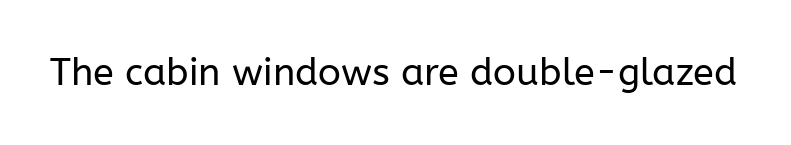
The image shows 38 px regular-weight sans-serif type, upright; set normal letter spacing, not underlined; low stroke contrast and a medium x-height.
